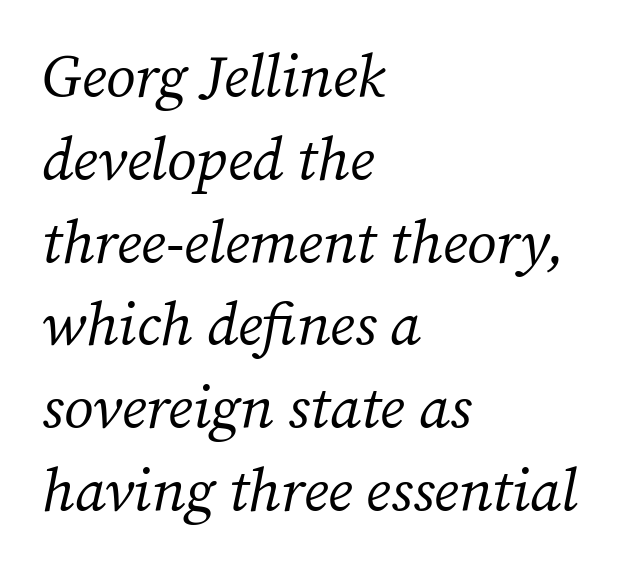
{"serif": "yes", "italic": "yes", "lean": "right", "slant_degrees": 12, "bold": "no", "weight": "regular", "width": "normal", "stroke_contrast": "medium", "x_height": "medium", "monospaced": "no", "underline": "no", "align": "left", "line_spacing": "normal", "line_spacing_ratio": 1.38, "letter_spacing": "normal", "letter_spacing_em": 0.0, "glyph_px": 60}
